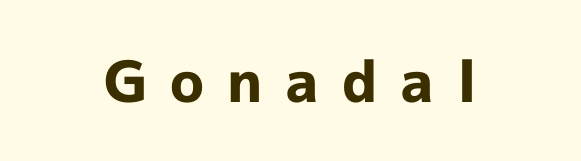
The image shows 57 px bold sans-serif type, upright; set centered, unusually wide letter spacing (+0.4 em), not underlined; a medium x-height.
